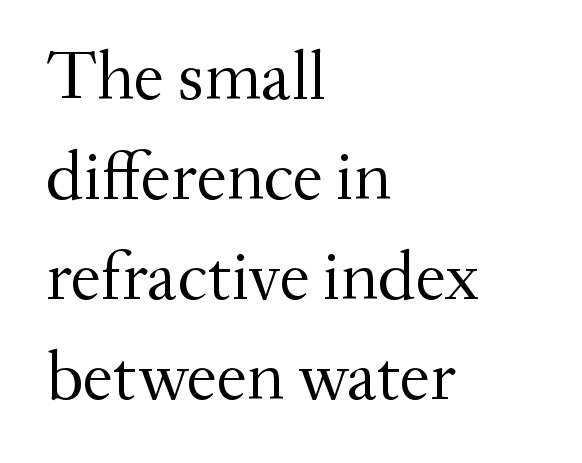
Spacing verdict: proportional, widths tailored to each character. The designer went with a serif here, giving each stem small feet. Compared with typical body copy, the letter spacing here is the same. Which margin do the lines hug? The left one — the right edge is uneven.
